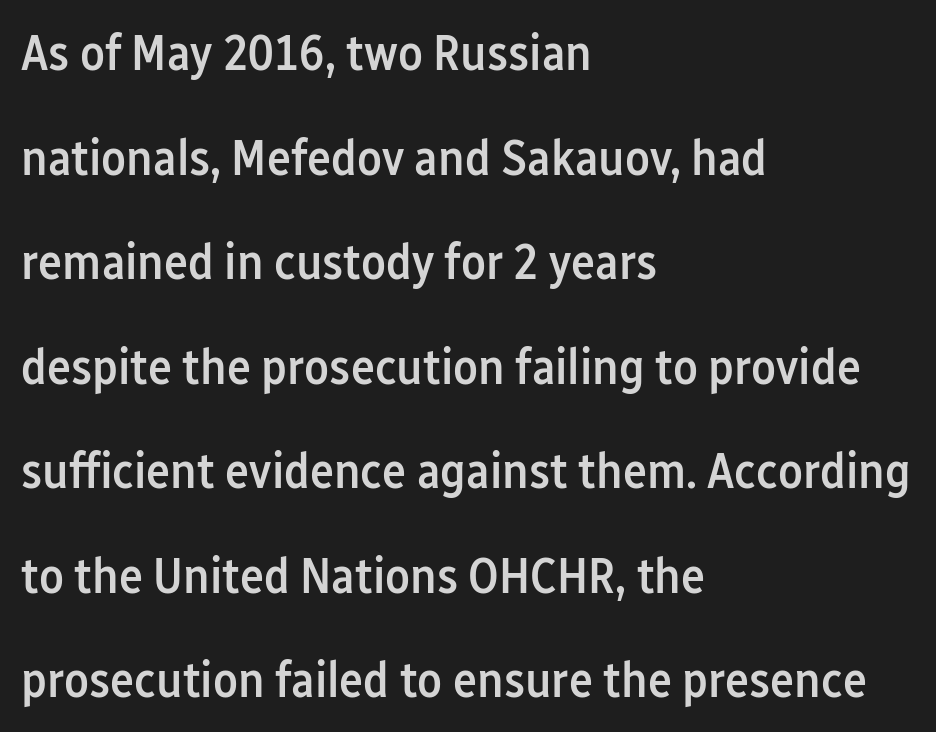
A clean baseline with only descenders dipping below it. Type style note: lacks serifs. Tall strokes in this sample are plumb rather than angled. Glyph-to-glyph distance matches everyday printed text. These lines are rendered in a variable-pitch font. Look at the stroke-to-counter ratio: somewhat heavy, a semibold.
